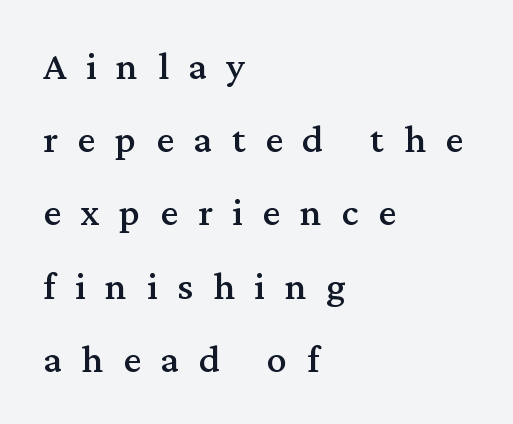
Tracking here is generous; glyphs stand well apart from one another. Font category for this specimen: serif. Beneath every word, the page is bare. A typesetter would mark this as roman, not italic. The typesetter chose a ragged-right arrangement here. The letters advance in unequal steps, a hallmark of proportional type.
